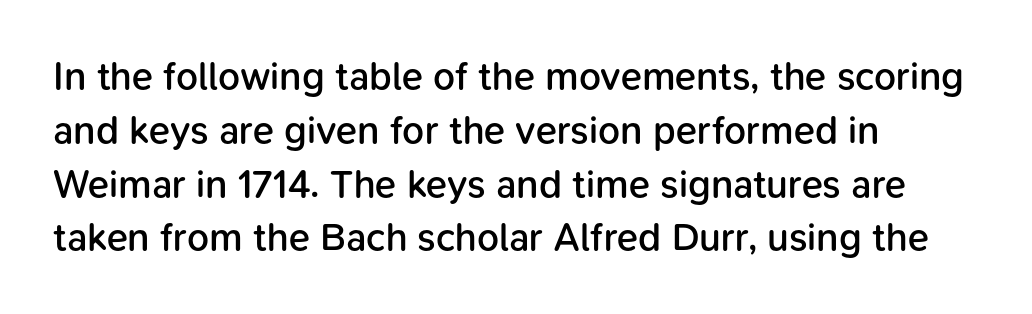
The image shows 39 px semibold sans-serif type, upright; set left-aligned, normal line spacing (1.38x), normal letter spacing, not underlined; low stroke contrast and a medium x-height.
